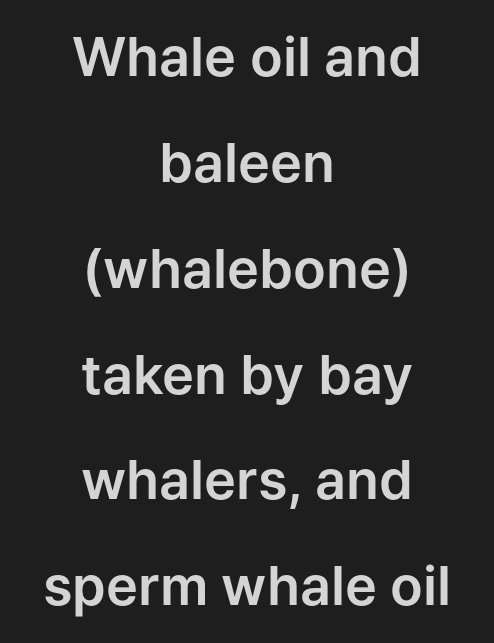
The image shows 54 px sans-serif type, upright; set centered, loose line spacing (1.96x), normal letter spacing, not underlined; low stroke contrast and a medium x-height.
